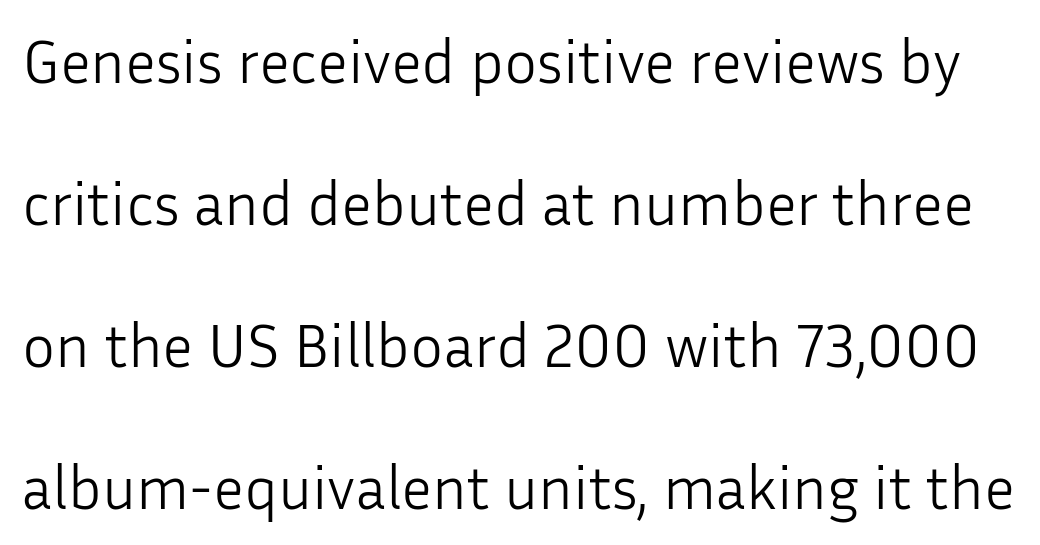
The image shows 62 px light sans-serif type, upright; set loose line spacing (2.29x), normal letter spacing, not underlined; low stroke contrast and a medium x-height.
